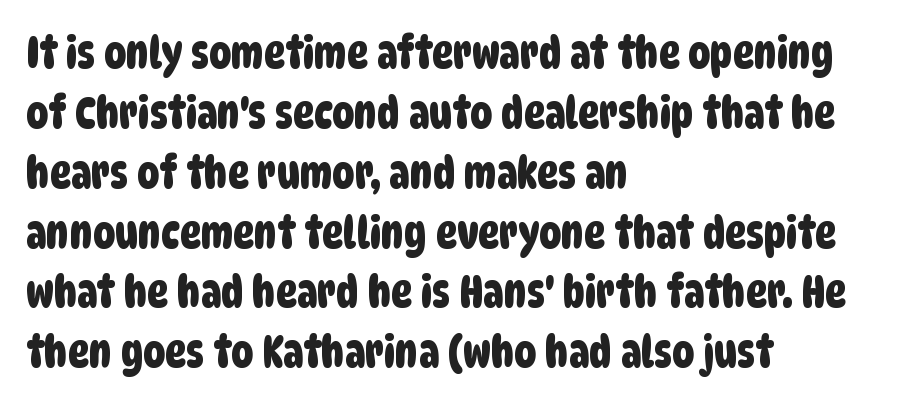
The image shows 44 px condensed sans-serif type; set left-aligned, normal line spacing (1.36x), normal letter spacing, not underlined; low stroke contrast and a large x-height.
